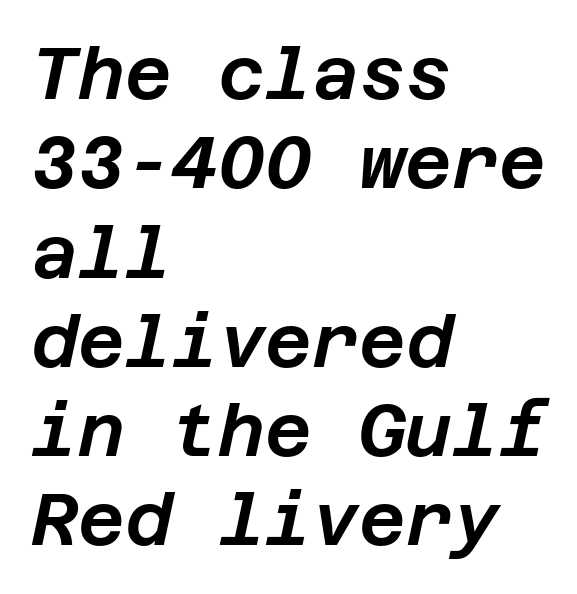
{"italic": "yes", "lean": "right", "slant_degrees": 12, "width": "normal", "stroke_contrast": "low", "x_height": "large", "underline": "no", "align": "left", "line_spacing_ratio": 1.24, "letter_spacing": "normal", "letter_spacing_em": 0.0, "glyph_px": 72}
